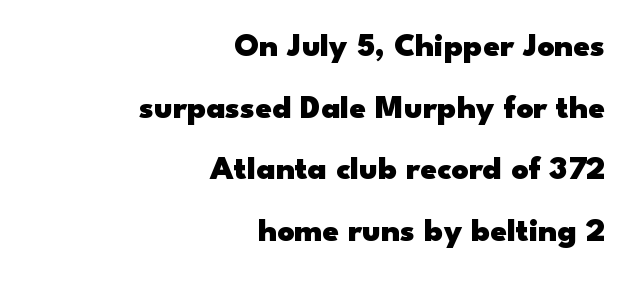
{"serif": "no", "italic": "no", "bold": "yes", "weight": "heavy", "width": "wide", "stroke_contrast": "low", "x_height": "small", "monospaced": "no", "underline": "no", "align": "right", "line_spacing_ratio": 1.87, "letter_spacing": "normal", "letter_spacing_em": 0.0, "glyph_px": 33}
